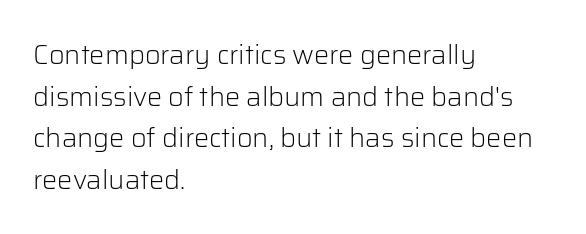
This sample uses an upright cut, with every glyph sitting square on the baseline. Lines of text with bare space underneath. The setting favours the left margin, as ordinary paragraphs usually do. Leading: standard. The typesetting does not lean heavy: it is not bold. You could call the tracking neutral — neither tight nor loose.
